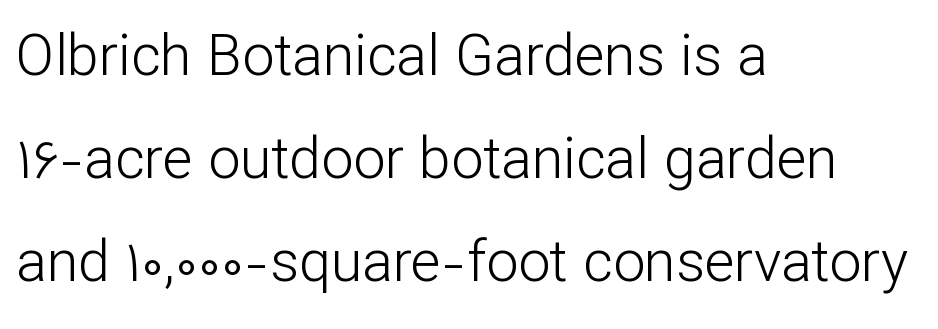
The image shows 57 px light sans-serif type, upright; set left-aligned, line spacing 1.81x, normal letter spacing, not underlined; low stroke contrast and a medium x-height.
